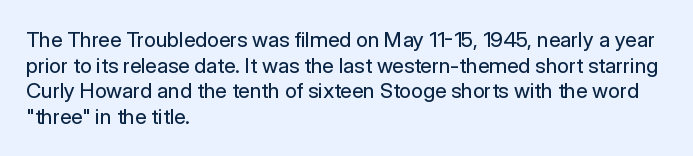
{"italic": "no", "bold": "no", "underline": "no", "align": "left", "line_spacing_ratio": 1.22, "letter_spacing": "normal", "letter_spacing_em": 0.0, "glyph_px": 21}
